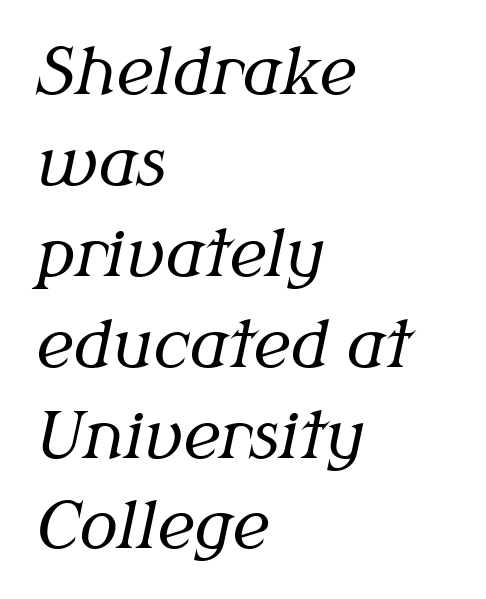
Q: Is the text bold? A: No.
Q: Is the text italic (slanted)? A: Yes, it leans right by about 12 degrees.
Q: Is the typeface a serif or a sans-serif typeface? A: Serif.
Q: Is the text underlined? A: No.
Q: How is the paragraph aligned? A: Left-aligned.
Q: Is the spacing between letters normal or unusually wide? A: Normal.
Q: Is the spacing between lines tight, normal or loose? A: Normal.
Q: Width (condensed, normal, or wide)? A: Normal.
Q: Stroke contrast? A: Medium.
Q: x-height? A: Medium.
Q: Monospaced? A: No.
